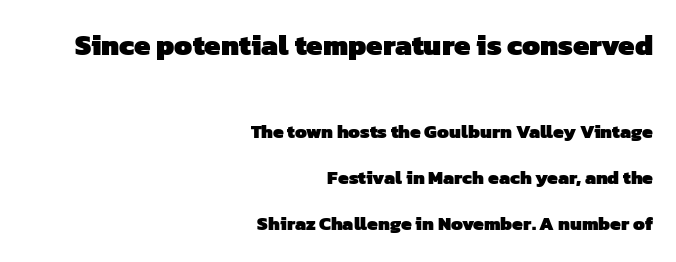
The image shows 29 px heavy sans-serif type; set right-aligned, loose line spacing (2.43x), normal letter spacing, not underlined; the first (top) block is 1.53x larger; low stroke contrast and a medium x-height.
